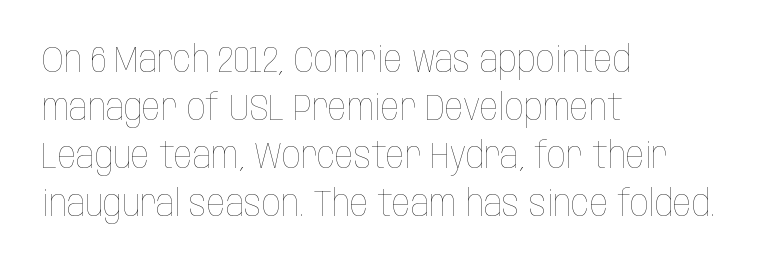
The image shows 37 px thin, condensed type, upright; set left-aligned, normal line spacing (1.3x), normal letter spacing, not underlined; low stroke contrast and a large x-height.
